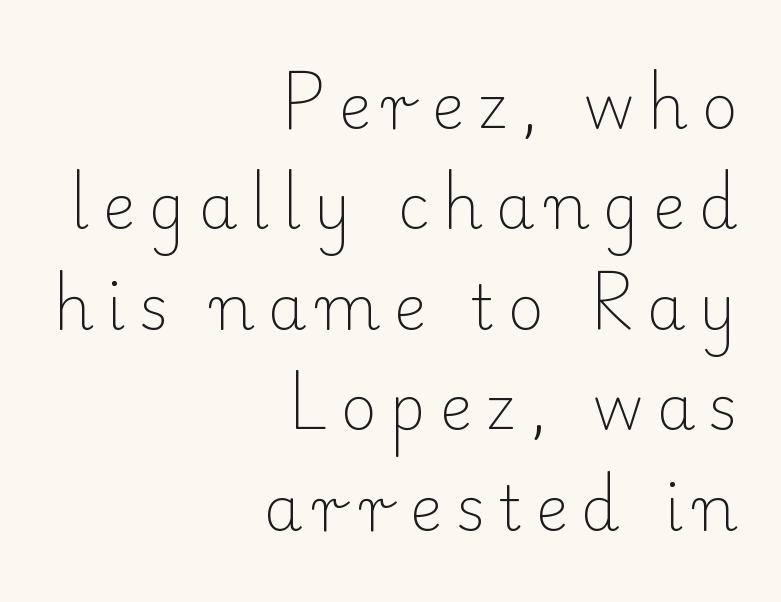
The image shows 62 px light serif type, upright; set right-aligned, normal line spacing (1.62x), unusually wide letter spacing (+0.21 em), not underlined; low stroke contrast and a small x-height.
